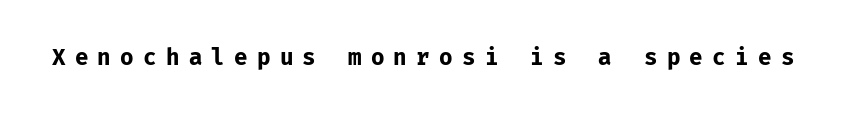
Q: Is the text bold? A: Yes.
Q: Is the text italic (slanted)? A: No, it is upright.
Q: Is the text underlined? A: No.
Q: Is the spacing between letters normal or unusually wide? A: Unusually wide.
